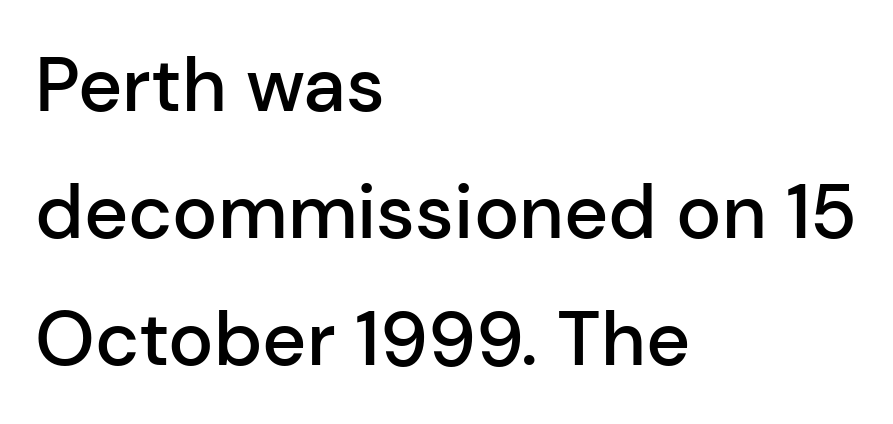
Proportional: the letters do not fall into vertical columns. In terms of posture, this sample is upright. Slightly chunky letters — semibold, I'd say, not full bold. Is there much room between lines? A standard amount, neither cramped nor airy. Leftover space on each line is placed entirely after the last word. The space directly below the letters is spotless.
